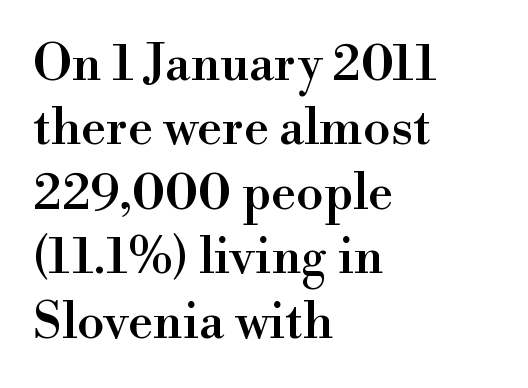
{"serif": "yes", "italic": "no", "width": "normal", "stroke_contrast": "high", "x_height": "small", "monospaced": "no", "underline": "no", "align": "left", "line_spacing": "normal", "line_spacing_ratio": 1.29, "letter_spacing": "normal", "letter_spacing_em": 0.0, "glyph_px": 50}
